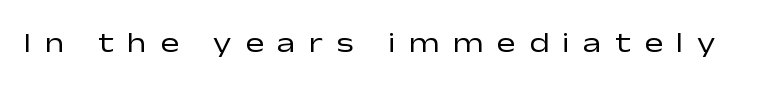
Q: Is the text bold? A: No.
Q: Is the text italic (slanted)? A: No, it is upright.
Q: Is the typeface a serif or a sans-serif typeface? A: Sans-serif.
Q: Is the text underlined? A: No.
Q: Is the spacing between letters normal or unusually wide? A: Unusually wide.
Q: Width (condensed, normal, or wide)? A: Wide.
Q: Stroke contrast? A: Low.
Q: x-height? A: Medium.
Q: Monospaced? A: No.
